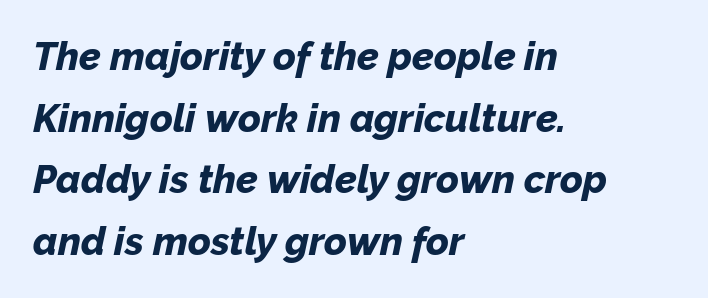
The image shows 39 px bold type, italic (leaning right); set left-aligned, normal line spacing (1.58x), normal letter spacing, not underlined; low stroke contrast and a medium x-height.
